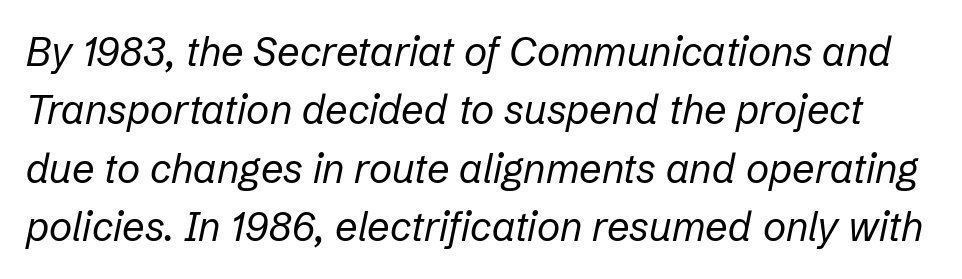
Q: Is the text bold? A: No.
Q: Is the text italic (slanted)? A: Yes, it leans right by about 12 degrees.
Q: Is the text underlined? A: No.
Q: Is the spacing between letters normal or unusually wide? A: Normal.
Q: Is the spacing between lines tight, normal or loose? A: Normal.
Q: Width (condensed, normal, or wide)? A: Normal.
Q: Stroke contrast? A: Low.
Q: x-height? A: Medium.
Q: Monospaced? A: No.
